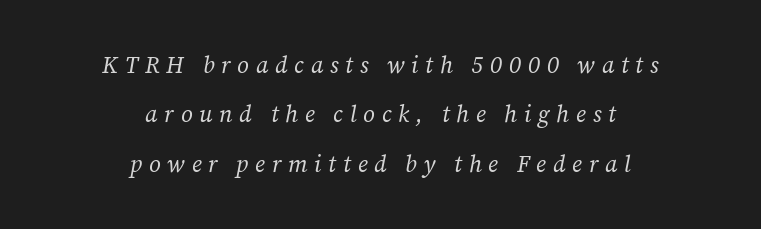
Q: Is the text bold? A: No.
Q: Is the text italic (slanted)? A: Yes, it leans right by about 12 degrees.
Q: Is the text underlined? A: No.
Q: How is the paragraph aligned? A: Centered.
Q: Is the spacing between letters normal or unusually wide? A: Unusually wide.
Q: Is the spacing between lines tight, normal or loose? A: Loose.
